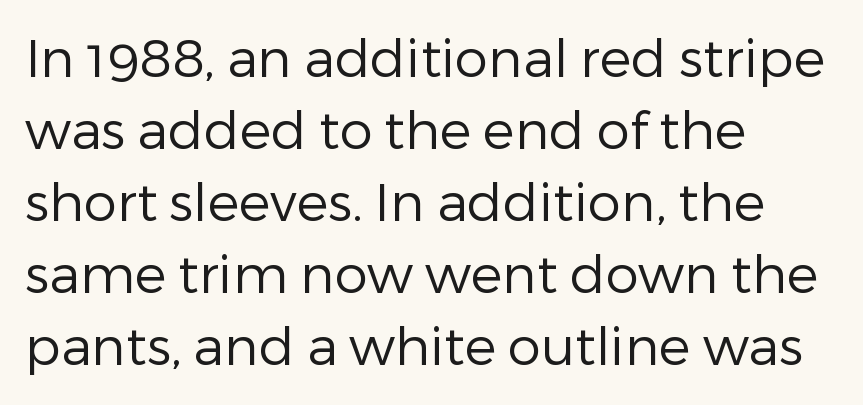
A roman cut, with each character standing at attention. Honestly, the letter spacing is just normal — you wouldn't notice it. Baseline-to-baseline distance is the conventional proportion of letter height. Unlike a traditional serif, this face leaves its strokes unadorned. Leftover space on each line is placed entirely after the last word. Here the designer chose a conventional face with non-uniform glyph widths.
